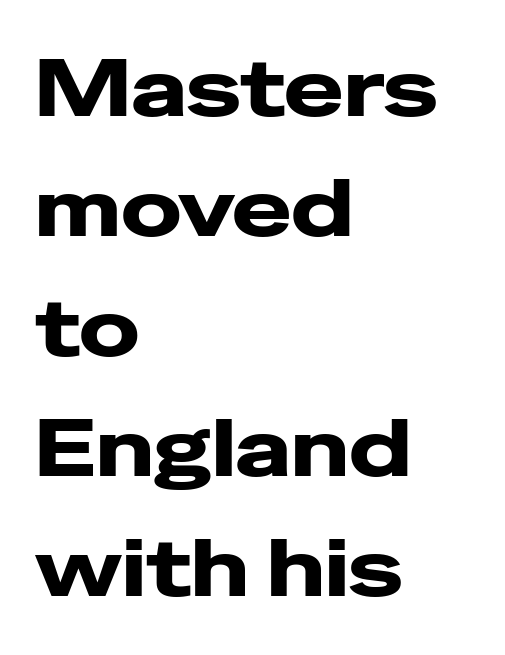
Q: Is the text italic (slanted)? A: No, it is upright.
Q: Is the typeface a serif or a sans-serif typeface? A: Sans-serif.
Q: Is the text underlined? A: No.
Q: How is the paragraph aligned? A: Left-aligned.
Q: Is the spacing between letters normal or unusually wide? A: Normal.
Q: Is the spacing between lines tight, normal or loose? A: Normal.
Q: Width (condensed, normal, or wide)? A: Wide.
Q: Stroke contrast? A: Low.
Q: x-height? A: Medium.
Q: Monospaced? A: No.
